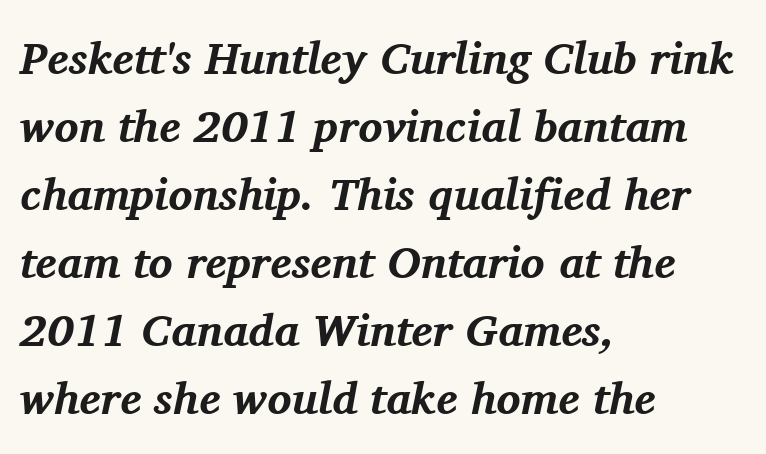
{"serif": "yes", "italic": "yes", "lean": "right", "slant_degrees": 11, "bold": "yes", "weight": "bold", "width": "normal", "stroke_contrast": "medium", "x_height": "medium", "monospaced": "no", "underline": "no", "align": "left", "line_spacing": "normal", "line_spacing_ratio": 1.51, "letter_spacing": "normal", "letter_spacing_em": 0.0, "glyph_px": 45}
